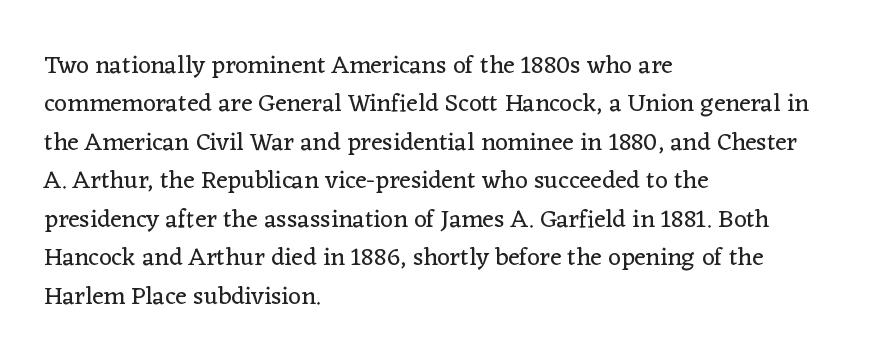
This sample uses an upright cut, with every glyph sitting square on the baseline. The string is rendered with underlining switched off. Tracking value appears to be zero — textbook default spacing. The lines in this sample share a left origin and differ only in where they stop. Vertical spacing — default.
